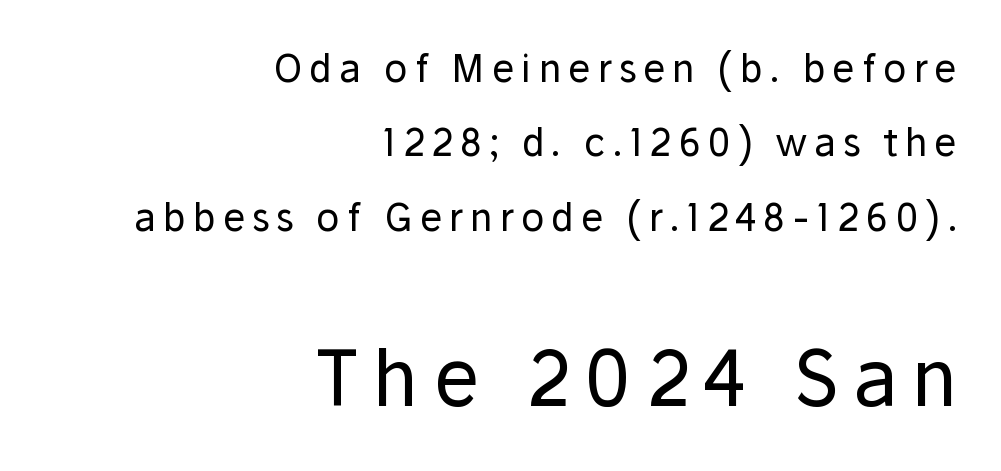
{"serif": "no", "italic": "no", "bold": "no", "weight": "regular", "width": "normal", "stroke_contrast": "low", "x_height": "medium", "monospaced": "no", "underline": "no", "align": "right", "line_spacing": "loose", "line_spacing_ratio": 1.96, "larger_block": "second", "size_ratio": 2.03, "glyph_px": 77}
